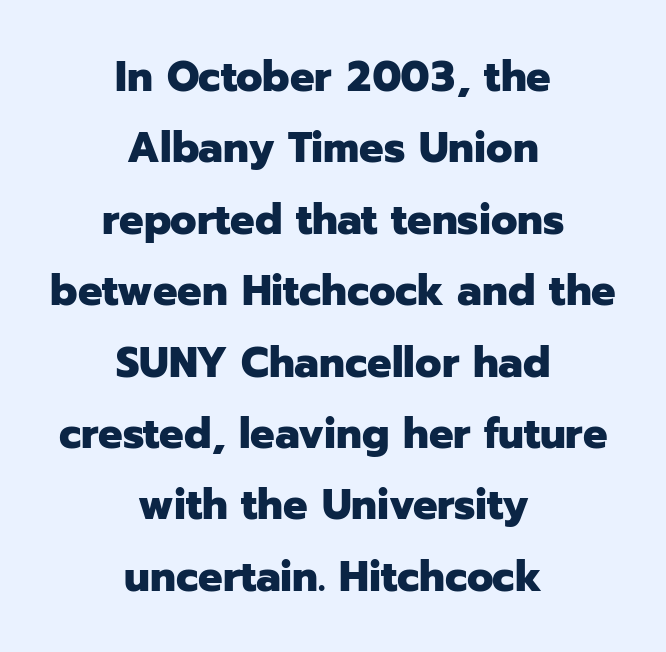
The paragraph shown floats in the horizontal middle. A clean baseline with only descenders dipping below it. The passage shown is typed in a proportional face where columns would drift. The axis of the letterforms is exactly vertical.
